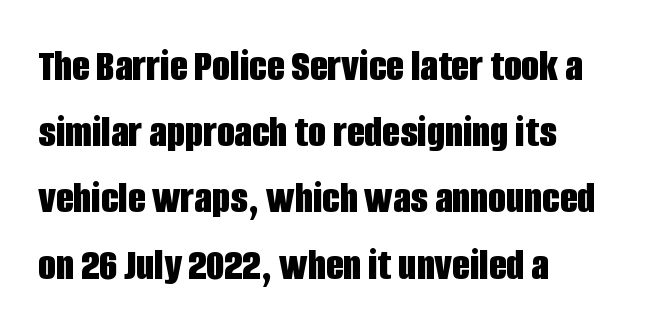
Spacing between characters is what you'd get straight out of the box. This is roman type, the default non-slanted kind. The baseline area is clear. The lines in this sample share a left origin and differ only in where they stop. The line-height multiplier appears to be the usual default. Here the designer chose a conventional face with non-uniform glyph widths.
